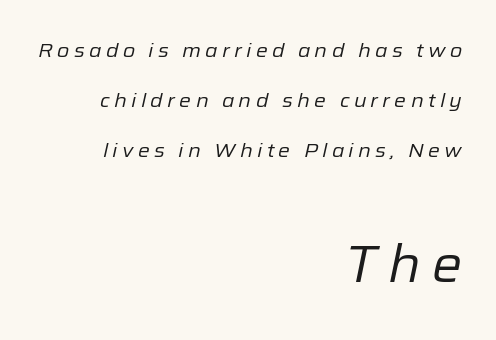
Q: Is the text bold? A: No.
Q: Is the text italic (slanted)? A: Yes, it leans right by about 12 degrees.
Q: Is the text underlined? A: No.
Q: How is the paragraph aligned? A: Right-aligned.
Q: Is the spacing between letters normal or unusually wide? A: Unusually wide.
Q: Is the spacing between lines tight, normal or loose? A: Loose.
Q: Which block of text is set in a larger size, the first (top) or the second (bottom)? A: The second (bottom) one.
Q: Width (condensed, normal, or wide)? A: Normal.
Q: Stroke contrast? A: Low.
Q: x-height? A: Medium.
Q: Monospaced? A: No.
